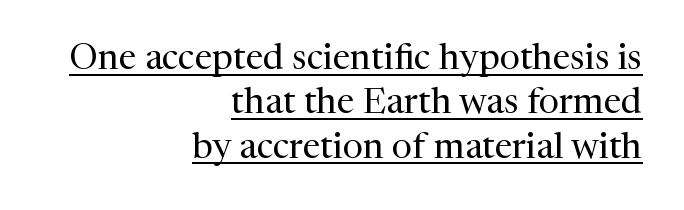
The image shows 36 px regular-weight serif type, upright; set right-aligned, line spacing 1.23x, normal letter spacing, underlined; medium stroke contrast and a medium x-height.
